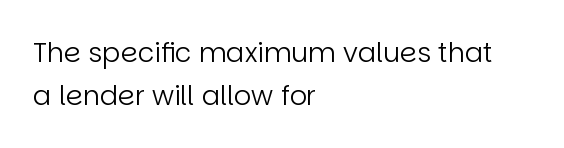
Q: Is the text bold? A: No.
Q: Is the text italic (slanted)? A: No, it is upright.
Q: Is the text underlined? A: No.
Q: How is the paragraph aligned? A: Left-aligned.
Q: Is the spacing between letters normal or unusually wide? A: Normal.
Q: Is the spacing between lines tight, normal or loose? A: Normal.
